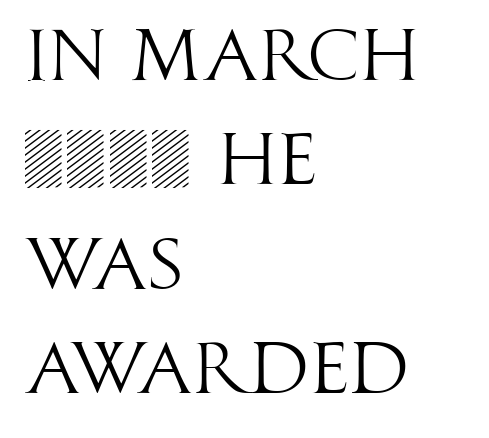
Q: Is the text bold? A: No.
Q: Is the text italic (slanted)? A: No, it is upright.
Q: Is the typeface a serif or a sans-serif typeface? A: Sans-serif.
Q: Is the text underlined? A: No.
Q: How is the paragraph aligned? A: Left-aligned.
Q: Is the spacing between letters normal or unusually wide? A: Normal.
Q: Is the spacing between lines tight, normal or loose? A: Normal.
Q: Width (condensed, normal, or wide)? A: Condensed.
Q: Stroke contrast? A: High.
Q: x-height? A: Large.
Q: Monospaced? A: No.
